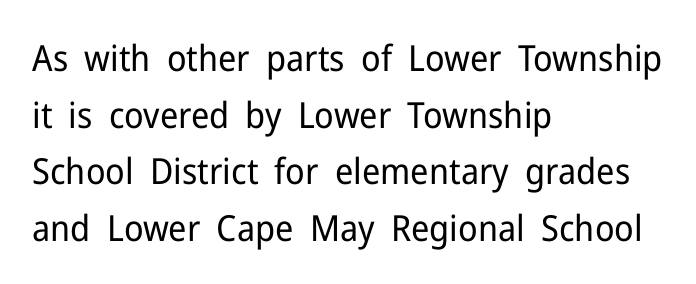
The image shows 36 px regular-weight sans-serif type, upright; set left-aligned, normal line spacing (1.57x), normal letter spacing, not underlined; low stroke contrast and a medium x-height.
